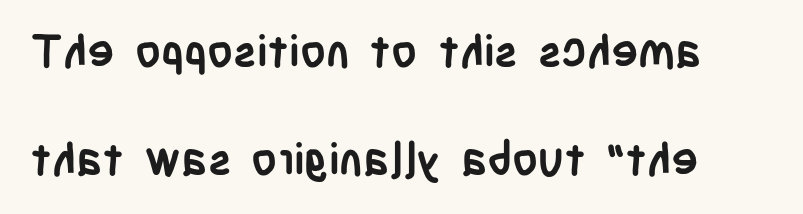
The face used here is proportionally spaced, like ordinary book or web type. The font's upright variant was chosen for this text. In terms of leading, this rendering errs on the spacious side. Typesetter's note: full bold, strokes at maximum text heaviness. Classification — sans serif.
